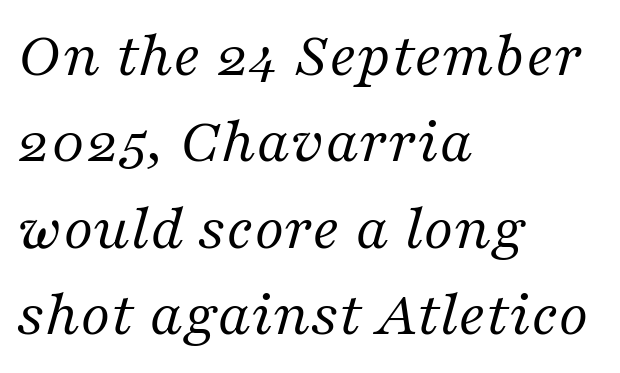
No word sits above an underline. Look at the tracking — it's just the regular setting, nothing added. The setting favours the left margin, as ordinary paragraphs usually do. This block has exactly the height ordinary leading produces. Designer's note — italics engaged. Stroke terminals: seriffed.
